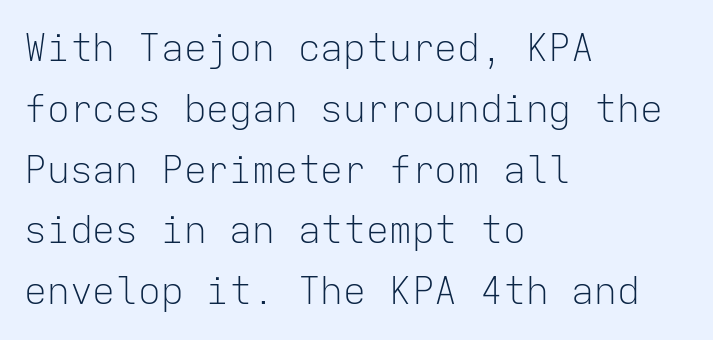
{"serif": "no", "italic": "no", "bold": "no", "weight": "light", "width": "normal", "stroke_contrast": "low", "x_height": "medium", "monospaced": "yes", "underline": "no", "align": "left", "line_spacing": "normal", "line_spacing_ratio": 1.6, "letter_spacing": "normal", "letter_spacing_em": 0.0, "glyph_px": 38}
